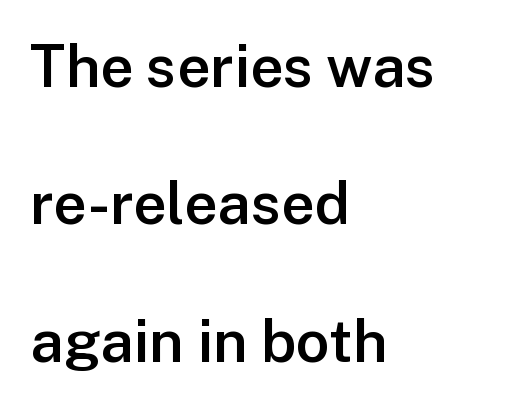
The image shows 59 px semibold sans-serif type, upright; set left-aligned, loose line spacing (2.33x), normal letter spacing, not underlined; low stroke contrast and a medium x-height.
